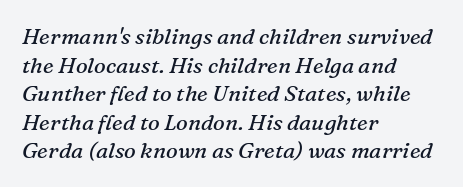
Q: Is the text bold? A: No.
Q: Is the text italic (slanted)? A: Yes, it leans right by about 16 degrees.
Q: Is the text underlined? A: No.
Q: How is the paragraph aligned? A: Left-aligned.
Q: Is the spacing between letters normal or unusually wide? A: Normal.
Q: Is the spacing between lines tight, normal or loose? A: Normal.
